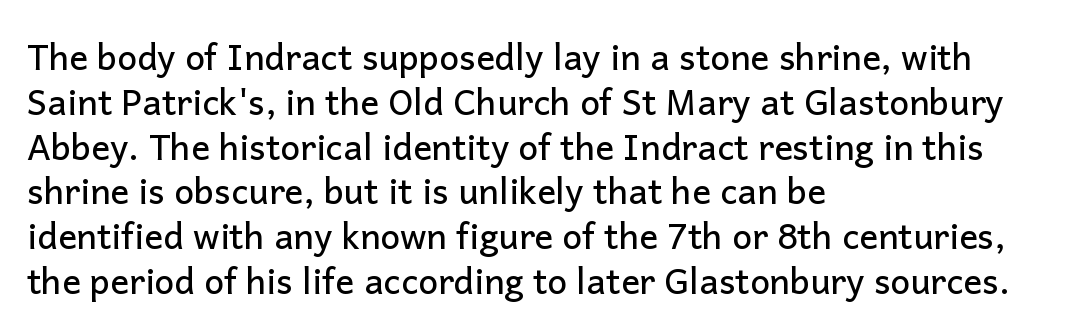
{"serif": "no", "italic": "no", "width": "normal", "stroke_contrast": "low", "x_height": "medium", "monospaced": "no", "underline": "no", "align": "left", "line_spacing": "normal", "line_spacing_ratio": 1.28, "letter_spacing": "normal", "letter_spacing_em": 0.0, "glyph_px": 35}
